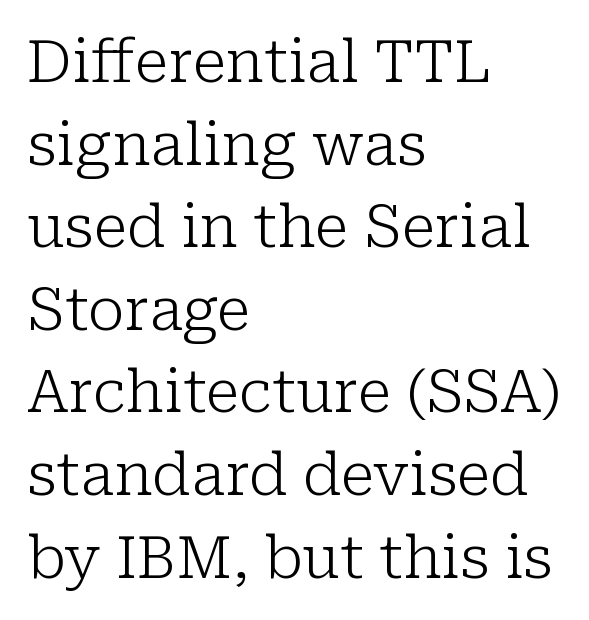
{"serif": "yes", "italic": "no", "bold": "no", "weight": "light", "width": "normal", "stroke_contrast": "low", "x_height": "medium", "monospaced": "no", "underline": "no", "align": "left", "line_spacing": "normal", "line_spacing_ratio": 1.4, "letter_spacing": "normal", "letter_spacing_em": 0.0, "glyph_px": 59}
